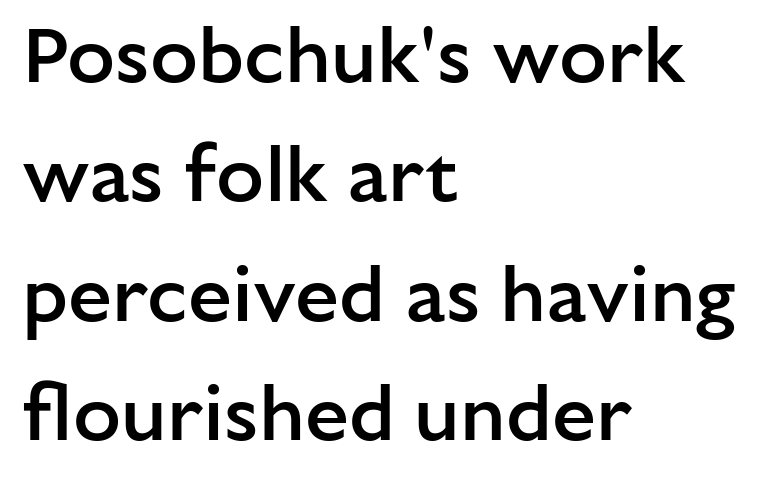
{"serif": "no", "italic": "no", "bold": "semi", "weight": "semibold", "width": "normal", "stroke_contrast": "low", "x_height": "medium", "monospaced": "no", "underline": "no", "align": "left", "line_spacing": "normal", "line_spacing_ratio": 1.51, "letter_spacing": "normal", "letter_spacing_em": 0.0, "glyph_px": 79}
